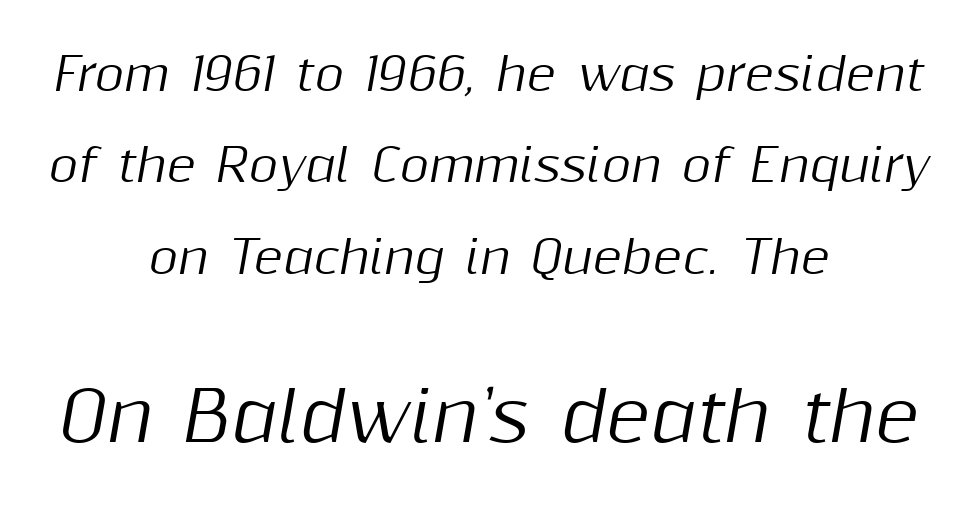
The image shows 68 px text type, italic (leaning right); set centered, loose line spacing (2.03x), normal letter spacing, not underlined; the second (bottom) block is 1.51x larger; medium stroke contrast and a medium x-height.
